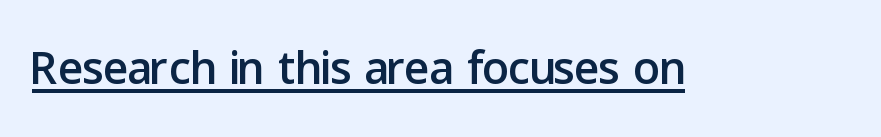
The typography opts for an upright posture over an oblique one. A typesetter would call this zero additional tracking. Serifs: no, the terminals of the letterforms are clean. Spacing verdict: proportional, widths tailored to each character. The rendered words wear a rule along their underside.
